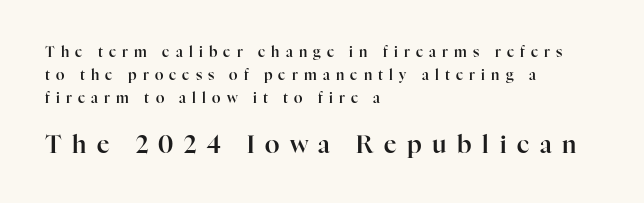
{"italic": "no", "underline": "no", "align": "left", "line_spacing": "normal", "line_spacing_ratio": 1.63, "letter_spacing": "wide", "letter_spacing_em": 0.44, "larger_block": "second", "size_ratio": 1.71, "glyph_px": 24}
